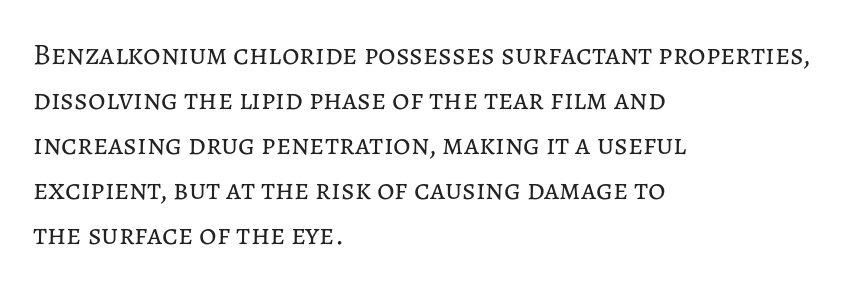
{"italic": "no", "bold": "no", "weight": "regular", "width": "normal", "stroke_contrast": "low", "x_height": "medium", "monospaced": "no", "underline": "no", "align": "left", "line_spacing": "normal", "line_spacing_ratio": 1.5, "letter_spacing": "normal", "letter_spacing_em": 0.0, "glyph_px": 30}
